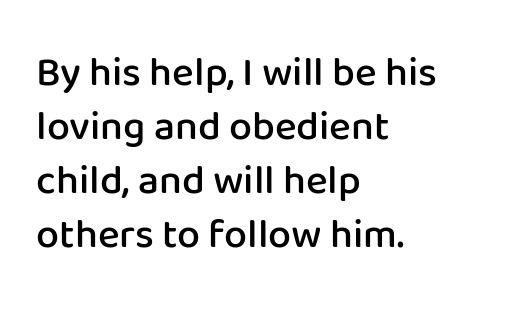
The baseline area is clear. The rendering keeps characters at their native spacing. Which margin do the lines hug? The left one — the right edge is uneven. The letters stand upright; this is a roman face.
